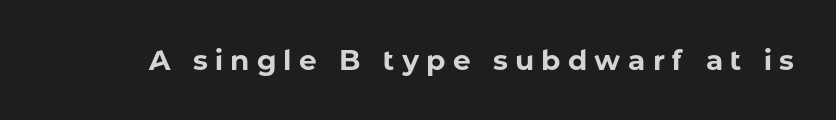
Q: Is the text bold? A: Yes.
Q: Is the text italic (slanted)? A: No, it is upright.
Q: Is the typeface a serif or a sans-serif typeface? A: Sans-serif.
Q: Is the text underlined? A: No.
Q: Is the spacing between letters normal or unusually wide? A: Unusually wide.
Q: Width (condensed, normal, or wide)? A: Normal.
Q: Stroke contrast? A: Low.
Q: x-height? A: Medium.
Q: Monospaced? A: No.
